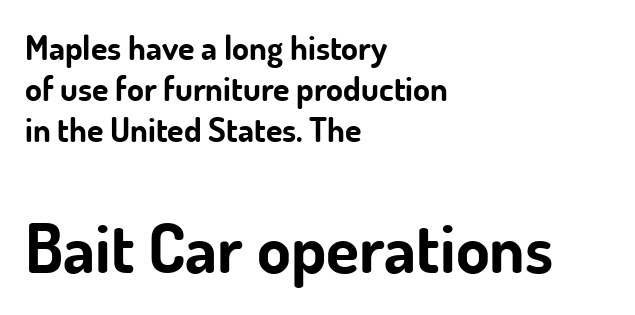
Words appear dense and cohesive because spacing is normal. Is this a sans? Yes — the strokes have no serifs. Just letters on the line, the space beneath them empty. Characters remain perfectly vertical along every line.
